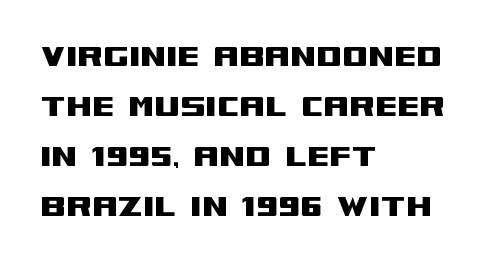
{"serif": "no", "italic": "no", "width": "wide", "stroke_contrast": "medium", "x_height": "large", "monospaced": "no", "underline": "no", "align": "left", "line_spacing": "normal", "line_spacing_ratio": 1.35, "letter_spacing": "normal", "letter_spacing_em": 0.0, "glyph_px": 37}
